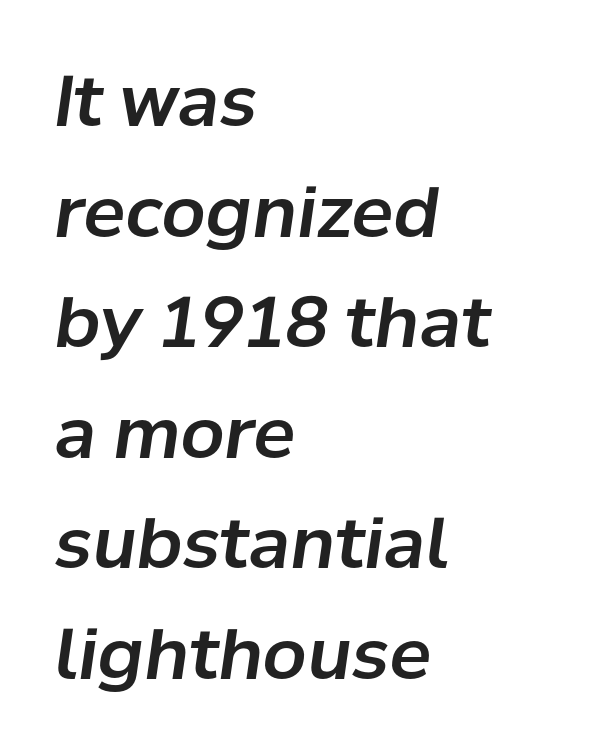
The image shows 70 px text type, italic (leaning right); set left-aligned, normal line spacing (1.58x), normal letter spacing, not underlined; low stroke contrast and a medium x-height.
